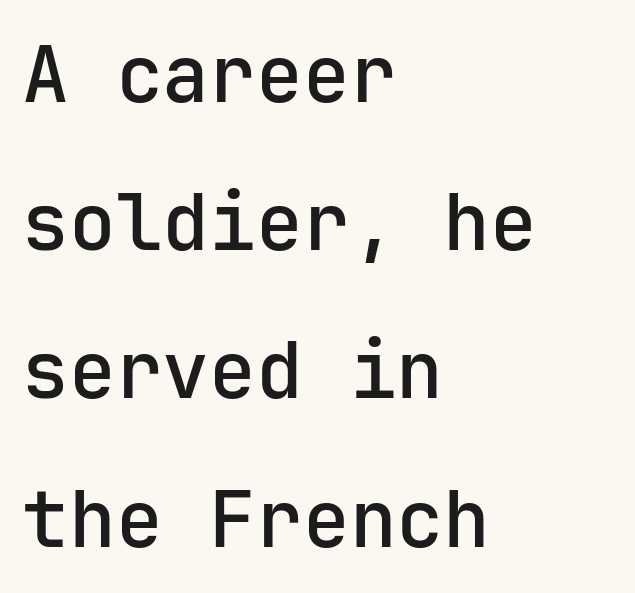
The image shows 78 px semibold sans-serif type, upright; set left-aligned, loose line spacing (1.9x), normal letter spacing, not underlined; low stroke contrast and a medium x-height.
